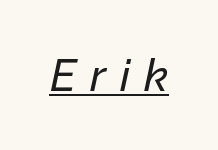
Q: Is the text italic (slanted)? A: Yes, it leans right by about 12 degrees.
Q: Is the text underlined? A: Yes.
Q: Is the spacing between letters normal or unusually wide? A: Unusually wide.
Q: Width (condensed, normal, or wide)? A: Normal.
Q: Stroke contrast? A: Low.
Q: x-height? A: Medium.
Q: Monospaced? A: No.
